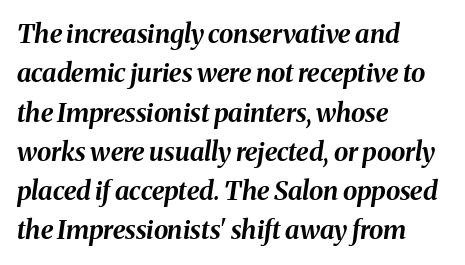
The tracking reads as untouched default to a designer's eye. Thick stems and heavy bowls — unmistakably bold. These lines were composed using italics. Descender tails drop into unmarked territory.
